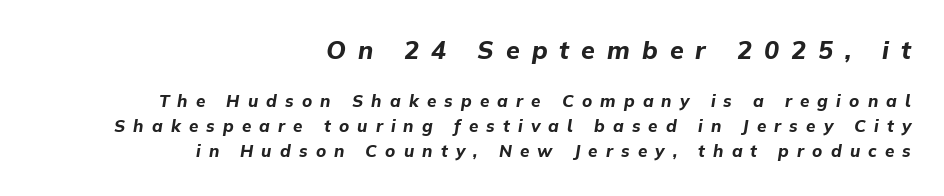
The image shows 25 px bold type, italic (leaning right); set right-aligned, normal line spacing (1.46x), unusually wide letter spacing (+0.48 em), not underlined; the first (top) block is 1.47x larger.
